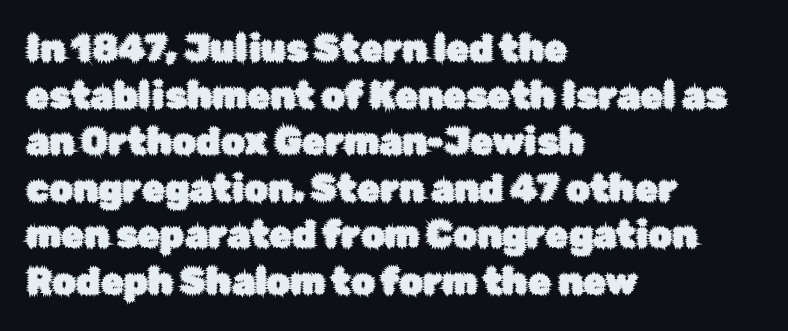
The image shows 37 px sans-serif type, upright; set left-aligned, normal line spacing (1.26x), normal letter spacing, not underlined; low stroke contrast and a medium x-height.
